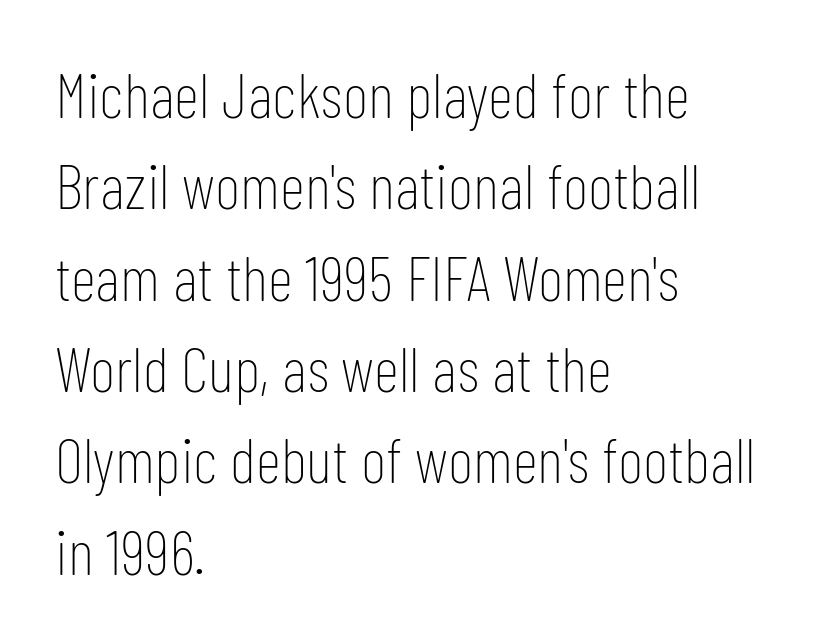
Baseline-to-baseline distance is the conventional proportion of letter height. Are there feet on the stems? There aren't — it's a sans. Stem width sits at or under what a default text font uses. All the whitespace from short lines collects on the right. Note the varied advance widths — an 'i' is clearly narrower than an 'm'. Each row of text sits above clean, open space.
